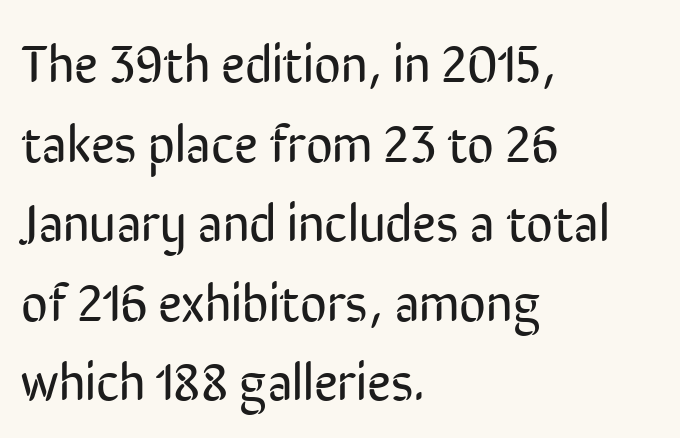
{"serif": "no", "italic": "no", "bold": "no", "weight": "regular", "width": "condensed", "stroke_contrast": "low", "x_height": "medium", "monospaced": "no", "underline": "no", "align": "left", "line_spacing": "normal", "line_spacing_ratio": 1.53, "letter_spacing": "normal", "letter_spacing_em": 0.0, "glyph_px": 52}
